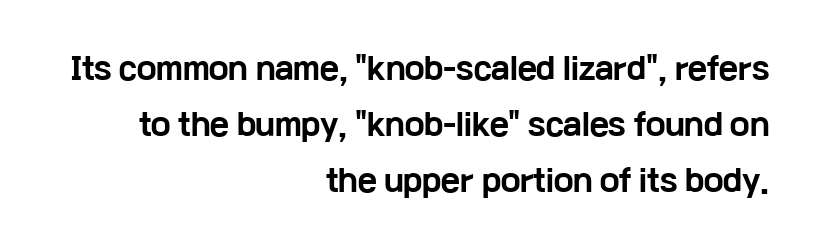
The image shows 29 px bold, wide sans-serif type, upright; set right-aligned, loose line spacing (1.93x), normal letter spacing, not underlined; low stroke contrast and a medium x-height.
